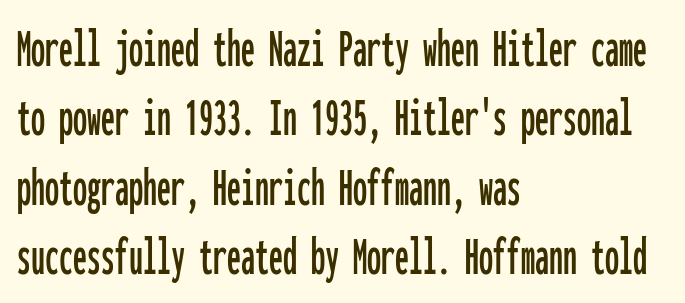
The image shows 56 px condensed sans-serif type, upright, monospaced; set left-aligned, line spacing 1.24x, normal letter spacing, not underlined; low stroke contrast and a medium x-height.
